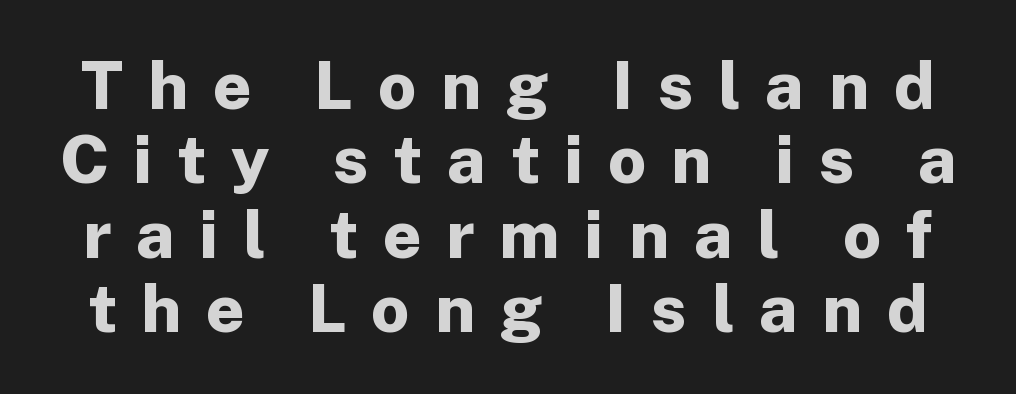
Q: Is the text bold? A: Yes.
Q: Is the text italic (slanted)? A: No, it is upright.
Q: Is the typeface a serif or a sans-serif typeface? A: Sans-serif.
Q: Is the text underlined? A: No.
Q: Is the spacing between letters normal or unusually wide? A: Unusually wide.
Q: Is the spacing between lines tight, normal or loose? A: Tight.
Q: Width (condensed, normal, or wide)? A: Normal.
Q: Stroke contrast? A: Low.
Q: x-height? A: Medium.
Q: Monospaced? A: No.
